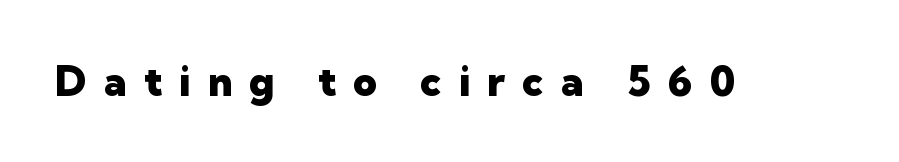
{"serif": "no", "italic": "no", "bold": "yes", "weight": "heavy", "width": "normal", "stroke_contrast": "low", "x_height": "medium", "monospaced": "no", "underline": "no", "letter_spacing": "wide", "letter_spacing_em": 0.42, "glyph_px": 41}
